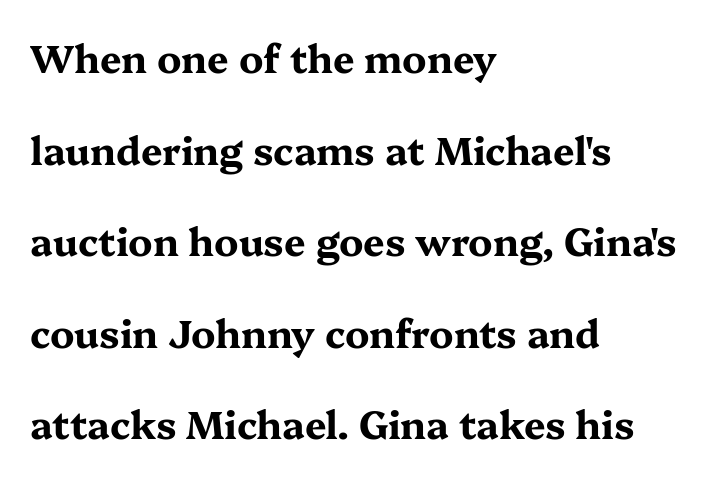
{"serif": "yes", "italic": "no", "bold": "yes", "weight": "bold", "width": "wide", "stroke_contrast": "medium", "x_height": "medium", "monospaced": "no", "underline": "no", "align": "left", "line_spacing": "loose", "line_spacing_ratio": 2.41, "letter_spacing": "normal", "letter_spacing_em": 0.0, "glyph_px": 38}
